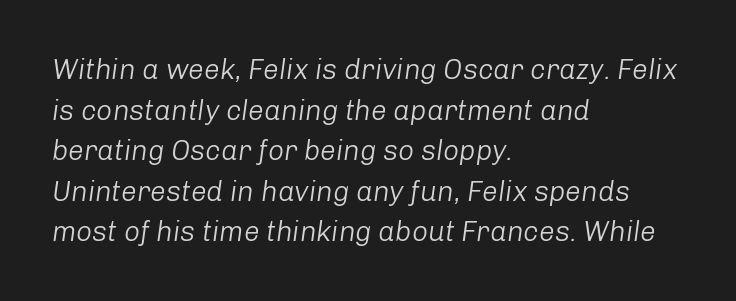
The image shows 28 px light type, italic (leaning right); set left-aligned, normal line spacing (1.45x), normal letter spacing, not underlined; low stroke contrast and a medium x-height.
